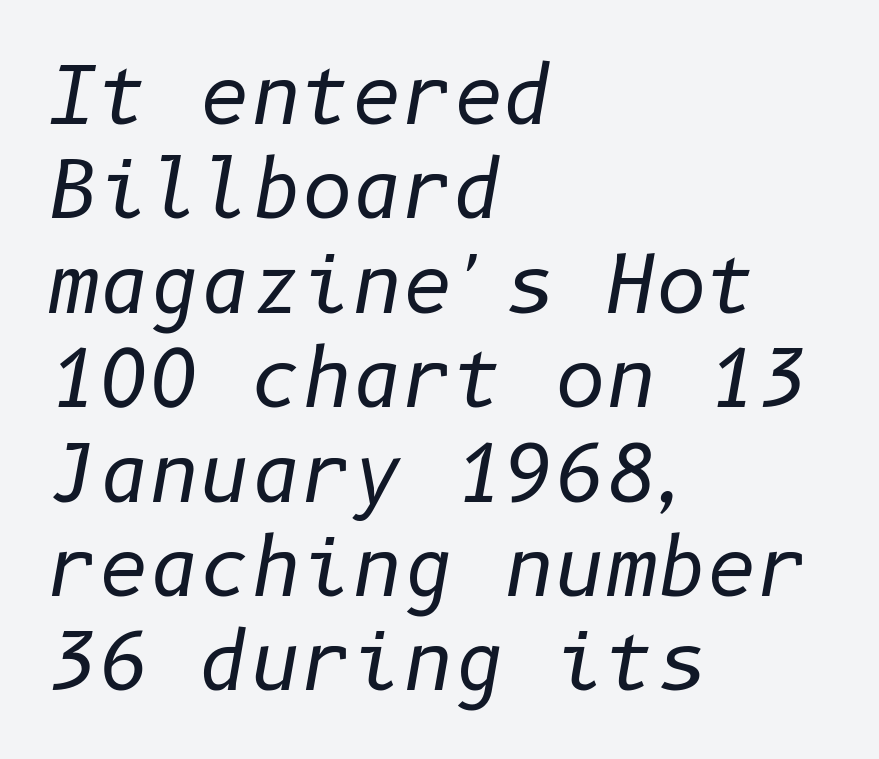
The image shows 78 px regular-weight type, italic (leaning right); set left-aligned, line spacing 1.21x, normal letter spacing, not underlined; low stroke contrast and a medium x-height.
